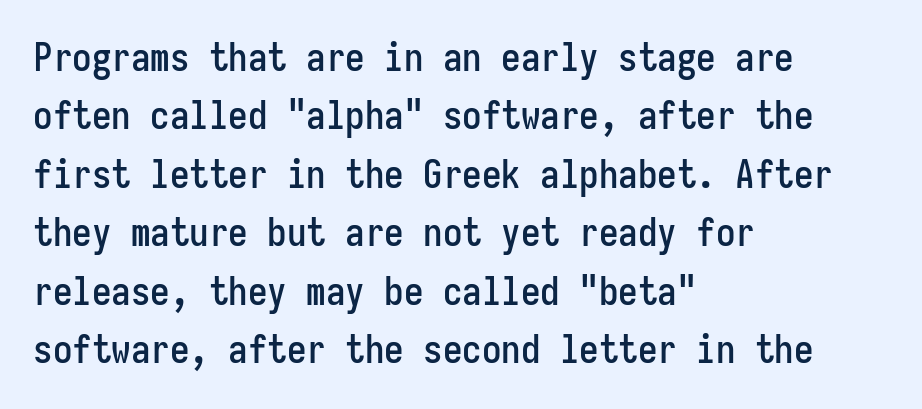
Q: Is the text italic (slanted)? A: No, it is upright.
Q: Is the typeface a serif or a sans-serif typeface? A: Sans-serif.
Q: Is the text underlined? A: No.
Q: How is the paragraph aligned? A: Left-aligned.
Q: Is the spacing between letters normal or unusually wide? A: Normal.
Q: Is the spacing between lines tight, normal or loose? A: Normal.
Q: Width (condensed, normal, or wide)? A: Condensed.
Q: Stroke contrast? A: Low.
Q: x-height? A: Medium.
Q: Monospaced? A: Yes.
